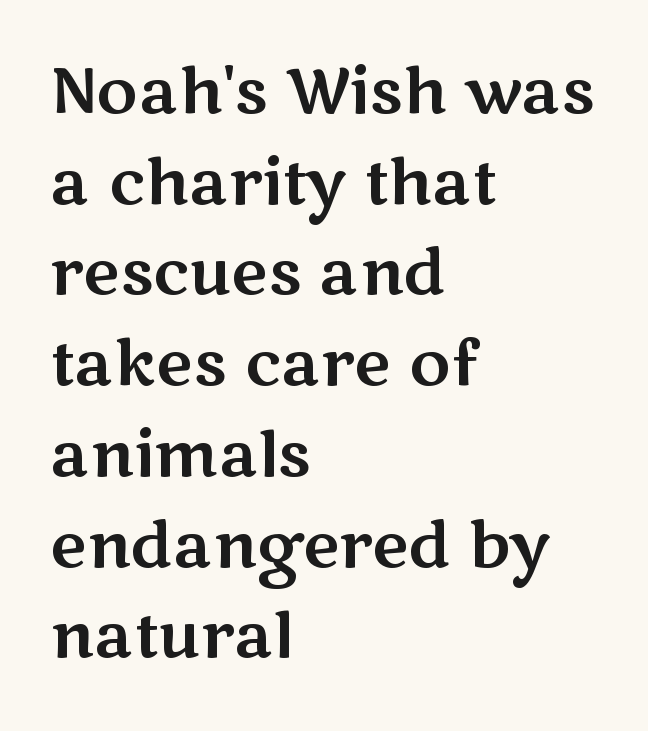
Q: Is the text italic (slanted)? A: No, it is upright.
Q: Is the typeface a serif or a sans-serif typeface? A: Sans-serif.
Q: Is the text underlined? A: No.
Q: How is the paragraph aligned? A: Left-aligned.
Q: Is the spacing between letters normal or unusually wide? A: Normal.
Q: Is the spacing between lines tight, normal or loose? A: Normal.
Q: Width (condensed, normal, or wide)? A: Wide.
Q: Stroke contrast? A: Medium.
Q: x-height? A: Medium.
Q: Monospaced? A: No.
